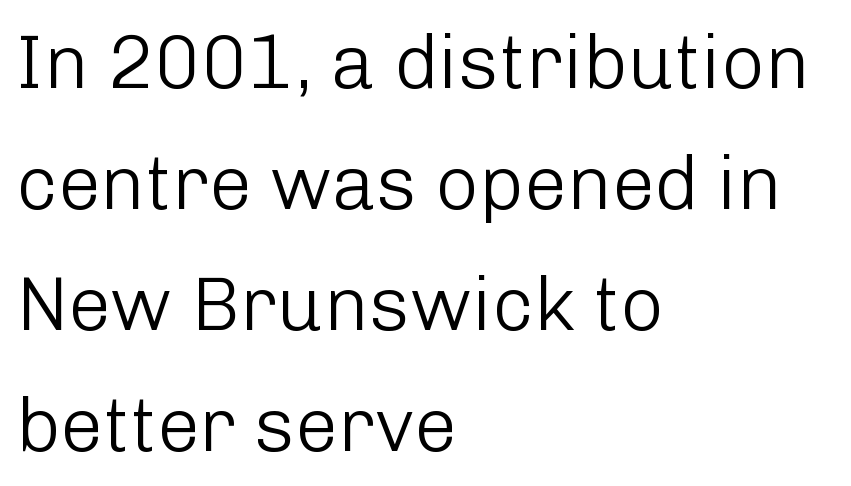
{"serif": "no", "italic": "no", "bold": "no", "weight": "light", "width": "normal", "stroke_contrast": "low", "x_height": "medium", "monospaced": "no", "underline": "no", "align": "left", "line_spacing": "normal", "line_spacing_ratio": 1.59, "letter_spacing": "normal", "letter_spacing_em": 0.0, "glyph_px": 76}
